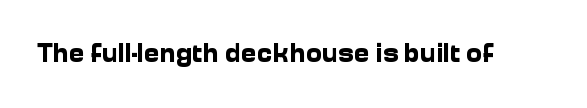
What stands out about the letter spacing? Nothing — it is the standard amount. No italicization has been applied; the sample stays upright. The gap between lines stays unmarked. Thick stems and heavy bowls — unmistakably bold.
